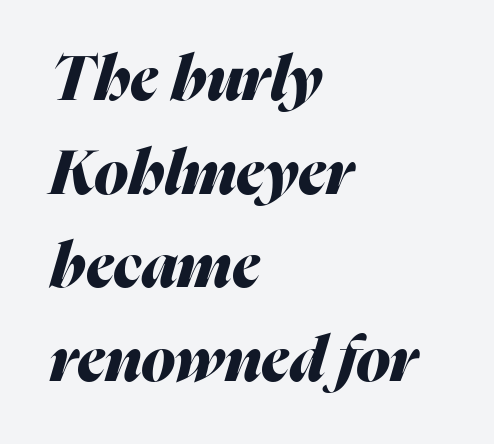
Is the block centered? No — it sits flush against the left margin. The line-height multiplier appears to be the usual default. Varying glyph widths throughout — classic text-font behaviour. The words here are not underlined. The typography opts for an oblique posture over an upright one. Does extra space separate the letters? No, they use regular spacing.
